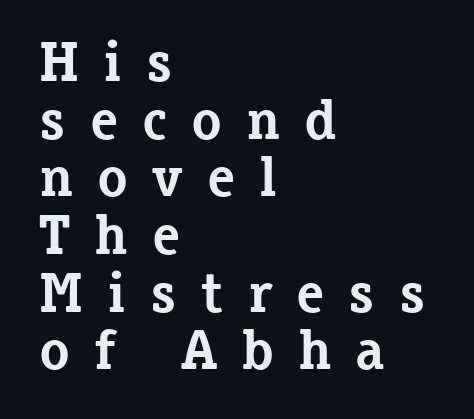
The image shows 56 px bold serif type, upright; set left-aligned, tight line spacing (1.03x), unusually wide letter spacing (+0.43 em), not underlined; low stroke contrast and a medium x-height.
